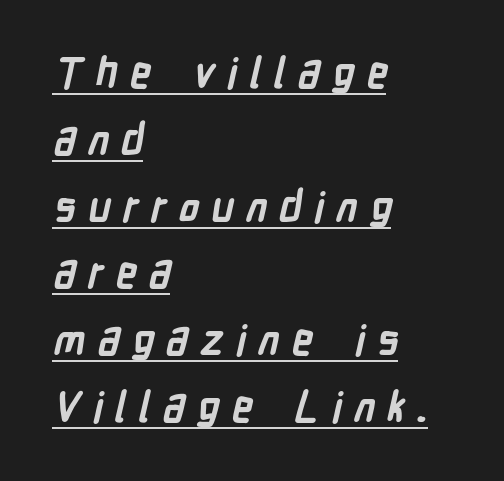
Q: Is the text bold? A: Yes.
Q: Is the typeface a serif or a sans-serif typeface? A: Sans-serif.
Q: Is the text underlined? A: Yes.
Q: How is the paragraph aligned? A: Left-aligned.
Q: Is the spacing between letters normal or unusually wide? A: Unusually wide.
Q: Is the spacing between lines tight, normal or loose? A: Normal.
Q: Width (condensed, normal, or wide)? A: Condensed.
Q: Stroke contrast? A: Low.
Q: x-height? A: Medium.
Q: Monospaced? A: No.
